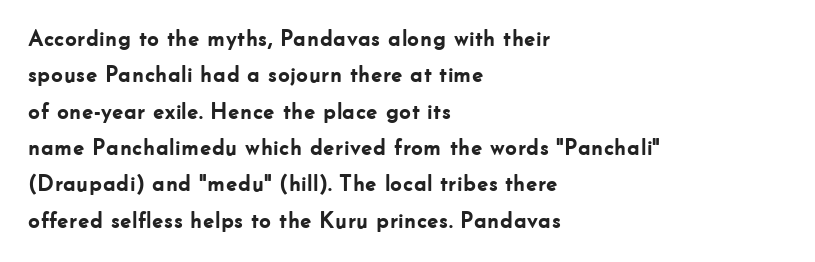
{"italic": "no", "bold": "yes", "underline": "no", "align": "left", "line_spacing": "normal", "line_spacing_ratio": 1.58, "letter_spacing": "normal", "letter_spacing_em": 0.0, "glyph_px": 23}
